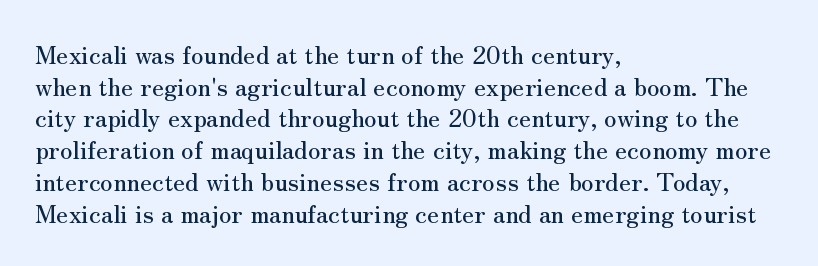
The image shows 25 px text type, upright; set left-aligned, normal line spacing (1.27x), normal letter spacing, not underlined.
